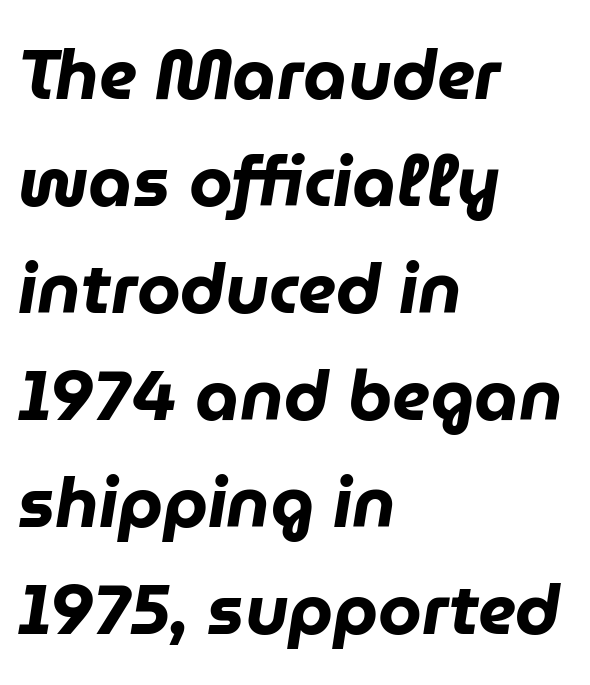
The foot of each line stays bare and open. The letters advance in unequal steps, a hallmark of proportional type. Compared with a centered layout, this one pins lines to the left instead. Honestly, the letter spacing is just normal — you wouldn't notice it. Slanted lettering throughout.
